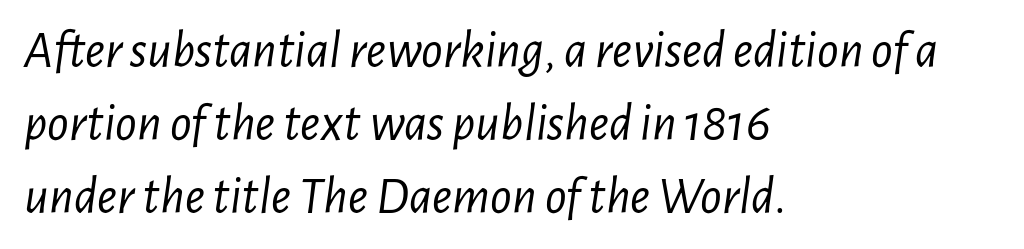
The image shows 53 px light, condensed type, italic (leaning right); set left-aligned, normal line spacing (1.38x), normal letter spacing, not underlined; low stroke contrast and a medium x-height.
